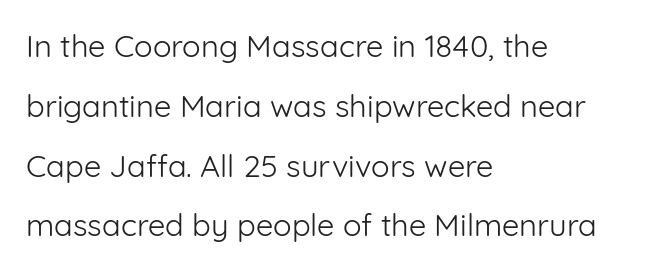
Character widths vary here, with narrow letters taking less room than wide ones. Left-aligned paragraph, ragged on the right. Any mark beneath the type? The region is blank. This sample uses an upright cut, with every glyph sitting square on the baseline. What stands out about the letter spacing? Nothing — it is the standard amount. Nothing sits at the stroke ends, so this counts as sans-serif.
